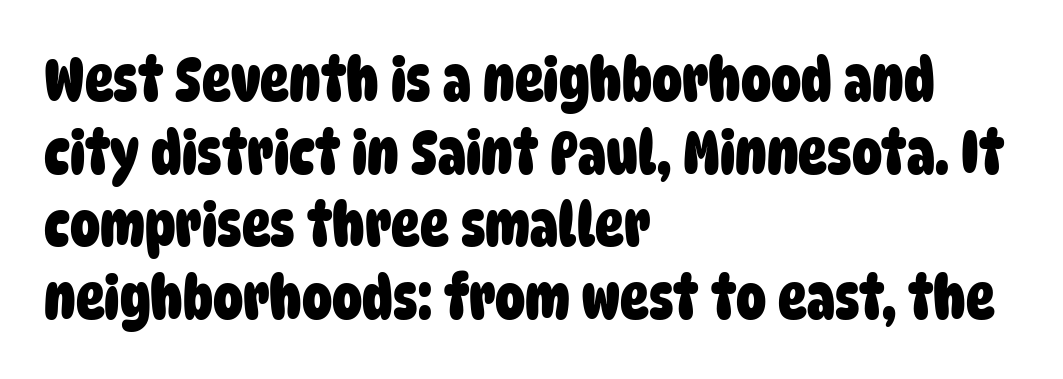
Only glyphs here, with clear space below each row. The text block is weighted toward the left margin, trailing off unevenly rightward. The font family rendered here belongs to the sans-serif group. Bold? Absolutely — the strokes are thick and heavy. The passage shown is typed in a proportional face where columns would drift. The horizontal fit of the characters is conventional and even.
